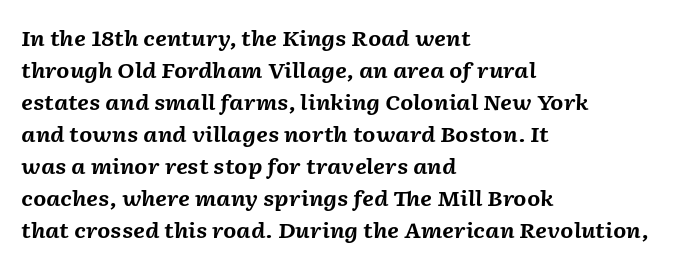
Posture: slanted. The passage shown stacks its lines at a standard gap. Left-aligned paragraph, ragged on the right. In terms of weight, the rendering is a true, heavy bold. Underline: absent.
